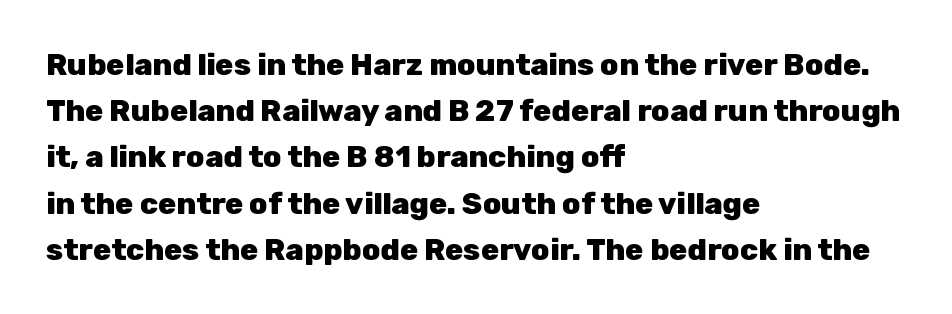
A typesetter would call this proportional, since set widths differ per character. Nope, no serifs anywhere on these letters. A typesetter would call this leading conventional body-copy spacing. Horizontal alignment here is leftward, the default for most running prose. The space beneath each line is pristine and unruled.
